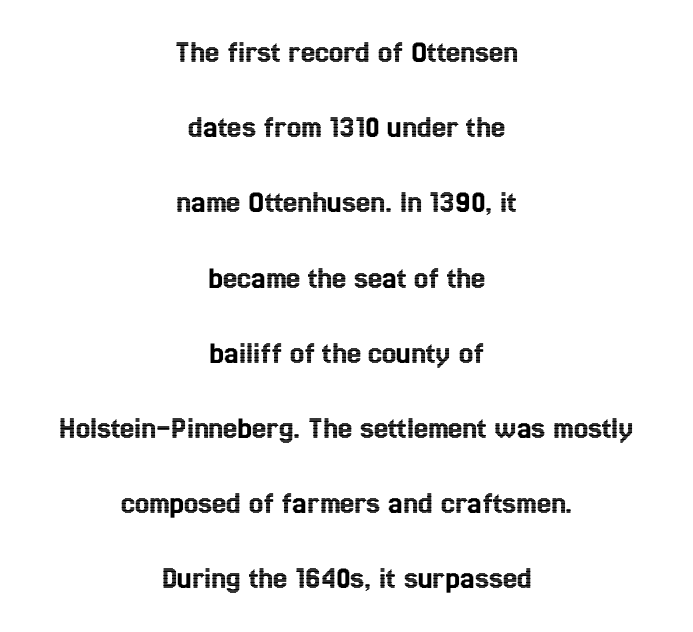
{"italic": "no", "width": "condensed", "x_height": "medium", "monospaced": "no", "underline": "no", "align": "center", "line_spacing": "loose", "line_spacing_ratio": 2.35, "letter_spacing": "normal", "letter_spacing_em": 0.0, "glyph_px": 32}
